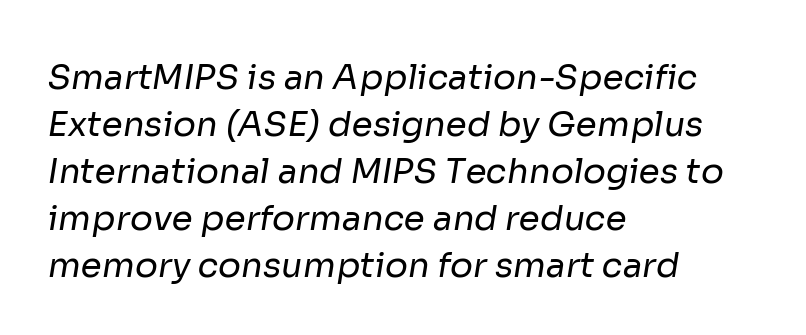
No extra tracking has been applied to these lines. Serif or sans? Sans — the stroke terminals are bare. Looks like regular typesetting: each glyph gets only the width it needs. Rule under the text: the space is simply empty.
